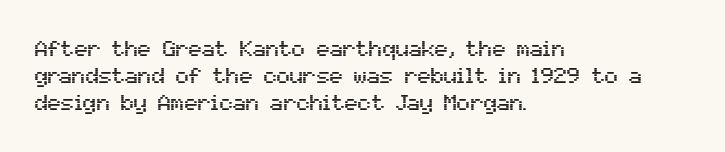
Q: Is the text italic (slanted)? A: No, it is upright.
Q: Is the text underlined? A: No.
Q: How is the paragraph aligned? A: Left-aligned.
Q: Is the spacing between letters normal or unusually wide? A: Normal.
